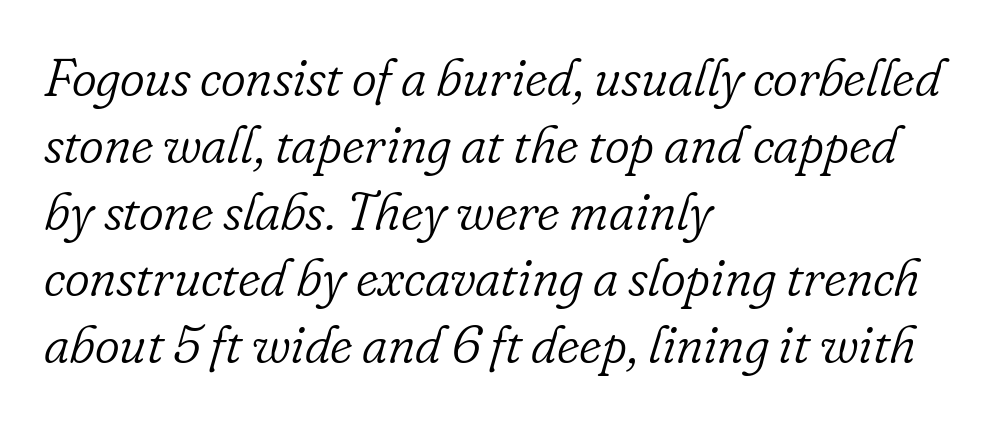
The image shows 53 px light serif type, italic (leaning right); set left-aligned, normal line spacing (1.26x), normal letter spacing, not underlined; low stroke contrast and a small x-height.
